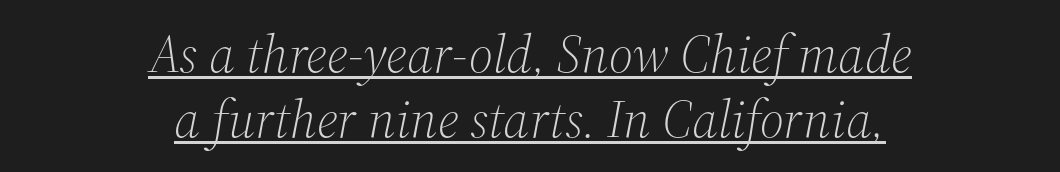
{"serif": "yes", "italic": "yes", "lean": "right", "slant_degrees": 12, "bold": "no", "weight": "light", "width": "normal", "stroke_contrast": "medium", "x_height": "medium", "monospaced": "no", "underline": "yes", "align": "center", "line_spacing_ratio": 1.22, "letter_spacing": "normal", "letter_spacing_em": 0.0, "glyph_px": 53}
